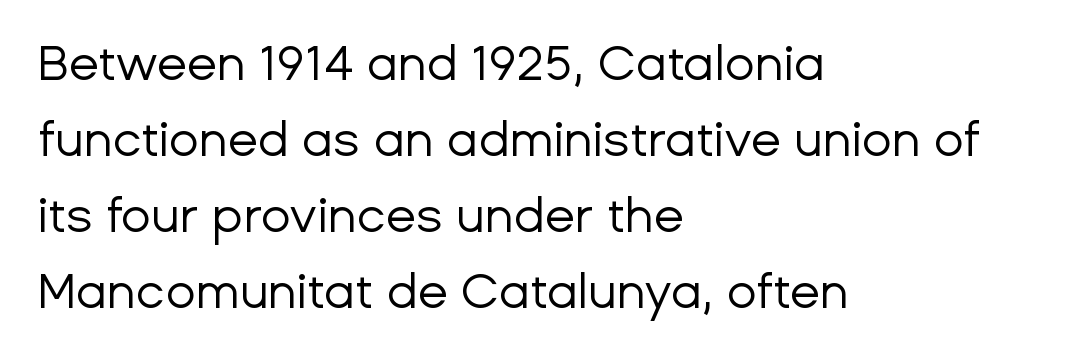
{"serif": "no", "italic": "no", "bold": "no", "weight": "regular", "width": "normal", "stroke_contrast": "low", "x_height": "medium", "monospaced": "no", "underline": "no", "align": "left", "line_spacing": "normal", "line_spacing_ratio": 1.55, "letter_spacing": "normal", "letter_spacing_em": 0.0, "glyph_px": 49}
